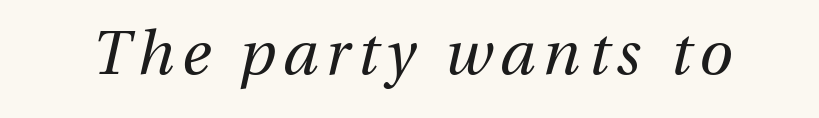
Quick note: underline off. These glyphs show unthickened strokes, regular width or finer. This sample uses an oblique cut, with every glyph tilted off the vertical. The passage shown is typed in a proportional face where columns would drift.
